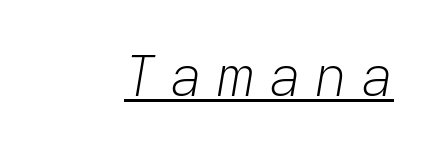
The string is rendered with underlining switched on. Proportional: the letters do not fall into vertical columns. A typesetter would call this heavily tracked-out type. Does the lettering tilt? It does — this is italic. Stroke mass is kept to a normal reading level or below.
